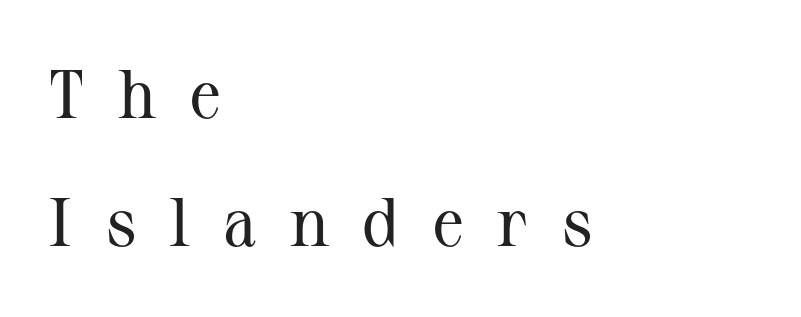
The string is rendered with underlining switched off. How are the letters spaced? Widely, with obvious added tracking. Counters stay open thanks to moderate or lighter strokes. The type family on display is of the serif kind.
